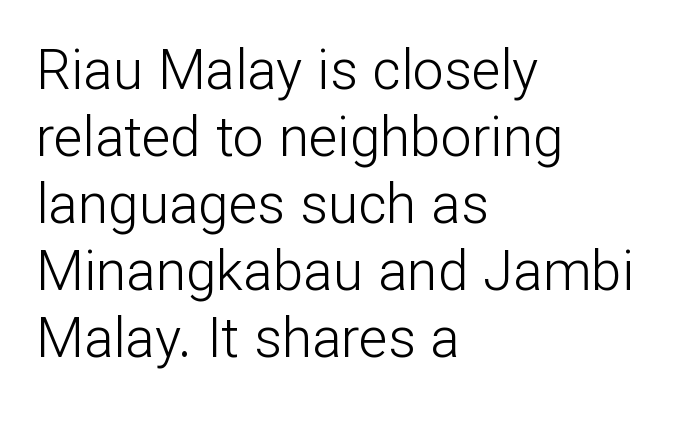
Q: Is the text bold? A: No.
Q: Is the text italic (slanted)? A: No, it is upright.
Q: Is the typeface a serif or a sans-serif typeface? A: Sans-serif.
Q: Is the text underlined? A: No.
Q: How is the paragraph aligned? A: Left-aligned.
Q: Is the spacing between letters normal or unusually wide? A: Normal.
Q: Width (condensed, normal, or wide)? A: Normal.
Q: Stroke contrast? A: Low.
Q: x-height? A: Medium.
Q: Monospaced? A: No.
